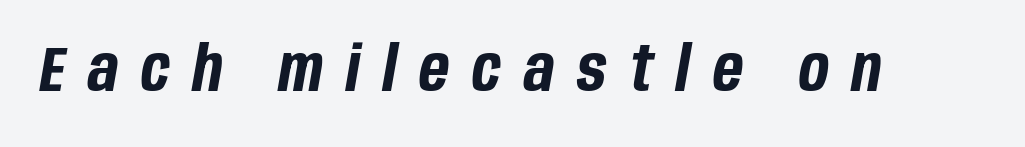
Q: Is the text bold? A: Yes.
Q: Is the text italic (slanted)? A: Yes, it leans right by about 10 degrees.
Q: Is the text underlined? A: No.
Q: Is the spacing between letters normal or unusually wide? A: Unusually wide.
Q: Width (condensed, normal, or wide)? A: Condensed.
Q: Stroke contrast? A: Low.
Q: x-height? A: Large.
Q: Monospaced? A: No.
